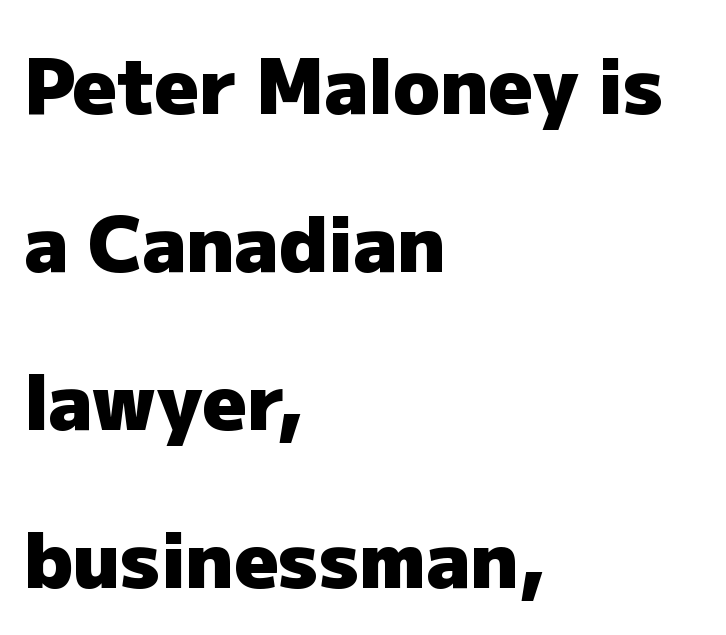
The image shows 77 px heavy sans-serif type, upright; set left-aligned, loose line spacing (2.05x), normal letter spacing, not underlined; low stroke contrast and a medium x-height.
